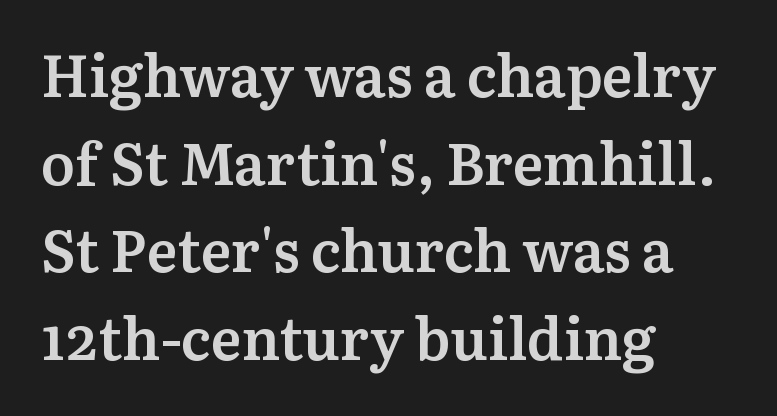
The image shows 58 px semibold serif type, upright; set left-aligned, normal line spacing (1.51x), normal letter spacing, not underlined; medium stroke contrast and a medium x-height.
